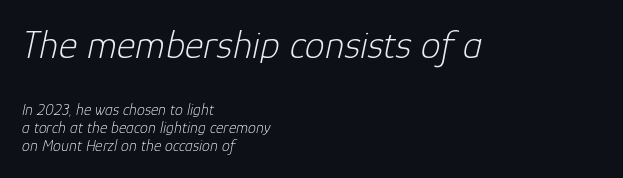
The image shows 40 px light type, italic (leaning right); set left-aligned, tight line spacing (1.14x), normal letter spacing, not underlined; the first (top) block is 2.5x larger; low stroke contrast and a medium x-height.
